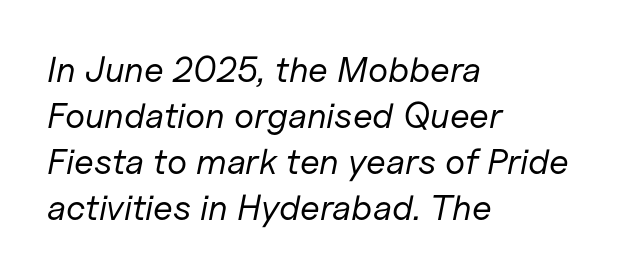
Q: Is the text bold? A: No.
Q: Is the text italic (slanted)? A: Yes, it leans right by about 11 degrees.
Q: Is the text underlined? A: No.
Q: How is the paragraph aligned? A: Left-aligned.
Q: Is the spacing between letters normal or unusually wide? A: Normal.
Q: Is the spacing between lines tight, normal or loose? A: Normal.
Q: Width (condensed, normal, or wide)? A: Normal.
Q: Stroke contrast? A: Low.
Q: x-height? A: Medium.
Q: Monospaced? A: No.
